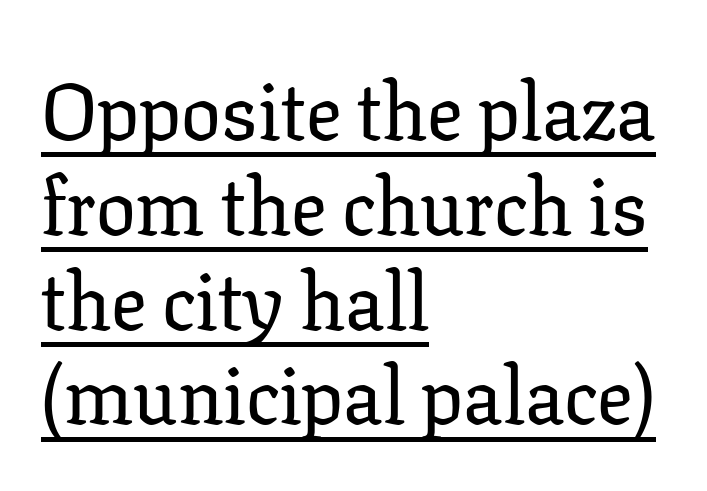
{"serif": "yes", "italic": "no", "width": "normal", "stroke_contrast": "low", "x_height": "medium", "monospaced": "no", "underline": "yes", "align": "left", "line_spacing_ratio": 1.2, "letter_spacing": "normal", "letter_spacing_em": 0.0, "glyph_px": 79}
